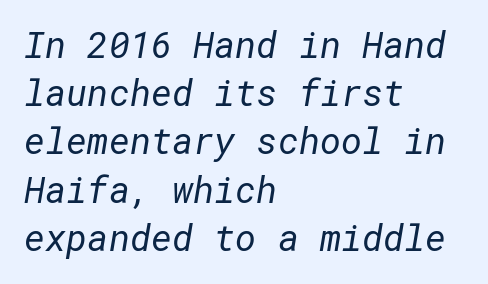
Q: Is the text bold? A: No.
Q: Is the typeface a serif or a sans-serif typeface? A: Sans-serif.
Q: Is the text underlined? A: No.
Q: How is the paragraph aligned? A: Left-aligned.
Q: Is the spacing between letters normal or unusually wide? A: Normal.
Q: Is the spacing between lines tight, normal or loose? A: Normal.
Q: Width (condensed, normal, or wide)? A: Normal.
Q: Stroke contrast? A: Low.
Q: x-height? A: Medium.
